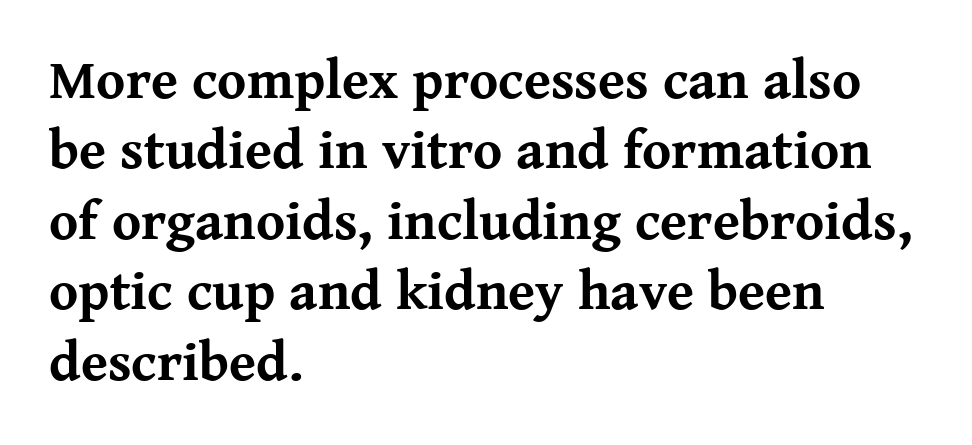
Q: Is the text bold? A: Yes.
Q: Is the text italic (slanted)? A: No, it is upright.
Q: Is the typeface a serif or a sans-serif typeface? A: Serif.
Q: Is the text underlined? A: No.
Q: How is the paragraph aligned? A: Left-aligned.
Q: Is the spacing between letters normal or unusually wide? A: Normal.
Q: Is the spacing between lines tight, normal or loose? A: Normal.
Q: Width (condensed, normal, or wide)? A: Normal.
Q: Stroke contrast? A: Medium.
Q: x-height? A: Medium.
Q: Monospaced? A: No.
